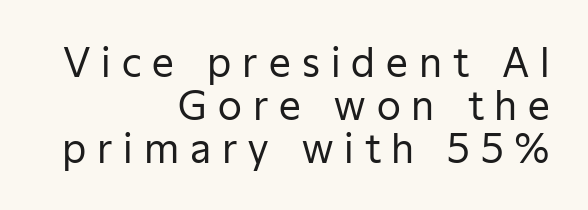
I'd call this a sans setting — the letters go barefoot. Words float on clear page, feet unadorned. The rendering uses natural spacing where letterforms have individual widths. The font's upright variant was chosen for this text.
